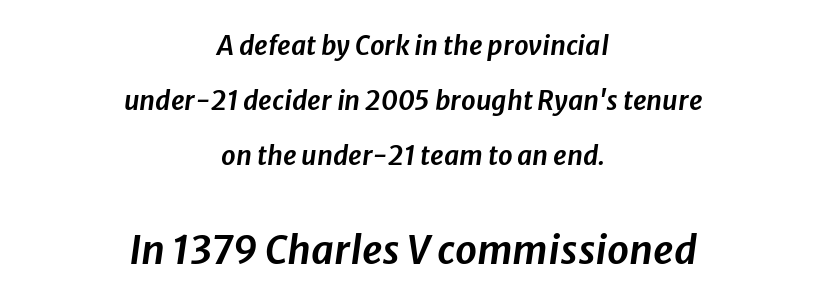
{"italic": "yes", "lean": "right", "slant_degrees": 8, "width": "normal", "stroke_contrast": "low", "x_height": "medium", "monospaced": "no", "underline": "no", "align": "center", "line_spacing": "loose", "line_spacing_ratio": 2.11, "letter_spacing": "normal", "letter_spacing_em": 0.0, "larger_block": "second", "size_ratio": 1.5, "glyph_px": 39}
